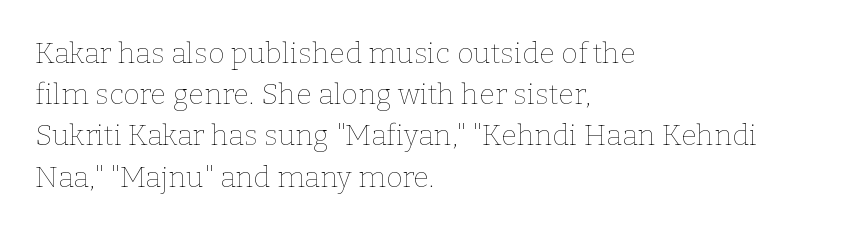
{"italic": "no", "bold": "no", "weight": "thin", "width": "normal", "stroke_contrast": "low", "x_height": "medium", "monospaced": "no", "underline": "no", "align": "left", "line_spacing": "normal", "line_spacing_ratio": 1.42, "letter_spacing": "normal", "letter_spacing_em": 0.0, "glyph_px": 29}
